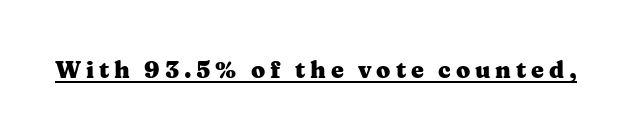
Ordinary non-slanted type is in use. Someone cranked the tracking dial way up on this one. Notice how thick the strokes are: this is what a full bold looks like. Decoration check: the copy is underlined.
